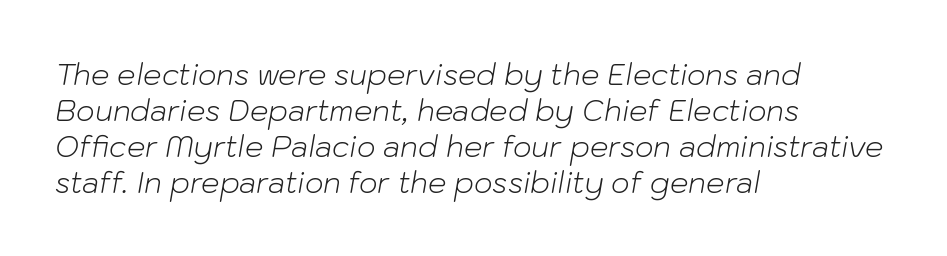
Q: Is the text bold? A: No.
Q: Is the text italic (slanted)? A: Yes, it leans right by about 10 degrees.
Q: Is the text underlined? A: No.
Q: How is the paragraph aligned? A: Left-aligned.
Q: Is the spacing between letters normal or unusually wide? A: Normal.
Q: Width (condensed, normal, or wide)? A: Normal.
Q: Stroke contrast? A: Low.
Q: x-height? A: Medium.
Q: Monospaced? A: No.
